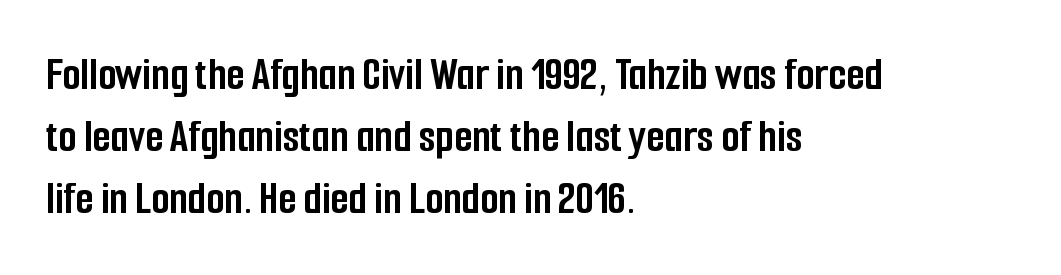
The line texture is even and compact thanks to regular tracking. Typesetter's note: full bold, strokes at maximum text heaviness. Think of a printed novel: that variable character pitch is what you see here. Lines of text with bare space underneath. Compared with a centered layout, this one pins lines to the left instead.
